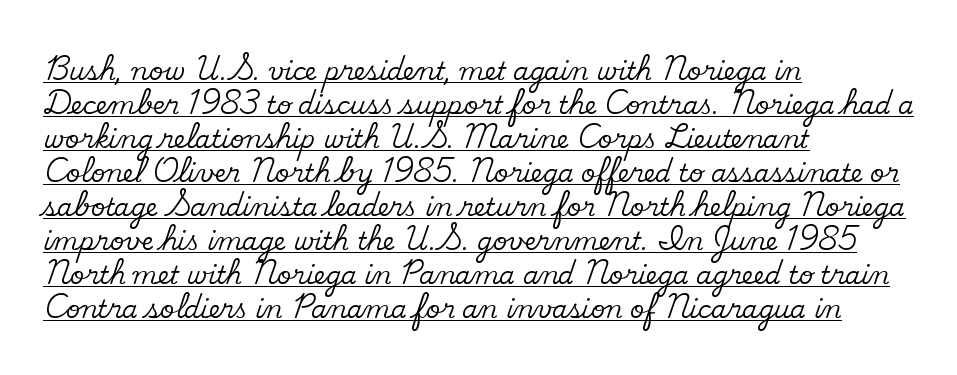
The lines sit at an ordinary, default distance from one another. The typesetter has applied underlining to the passage shown. Casual observation: everything's shoved over to the left. The letterforms sit shoulder to shoulder at normal distance.
